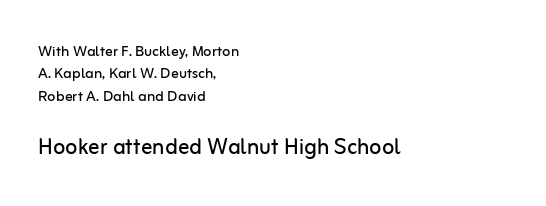
Q: Is the text bold? A: No.
Q: Is the text italic (slanted)? A: No, it is upright.
Q: Is the typeface a serif or a sans-serif typeface? A: Sans-serif.
Q: Is the text underlined? A: No.
Q: How is the paragraph aligned? A: Left-aligned.
Q: Is the spacing between letters normal or unusually wide? A: Normal.
Q: Which block of text is set in a larger size, the first (top) or the second (bottom)? A: The second (bottom) one.
Q: Width (condensed, normal, or wide)? A: Normal.
Q: Stroke contrast? A: Low.
Q: x-height? A: Medium.
Q: Monospaced? A: No.
